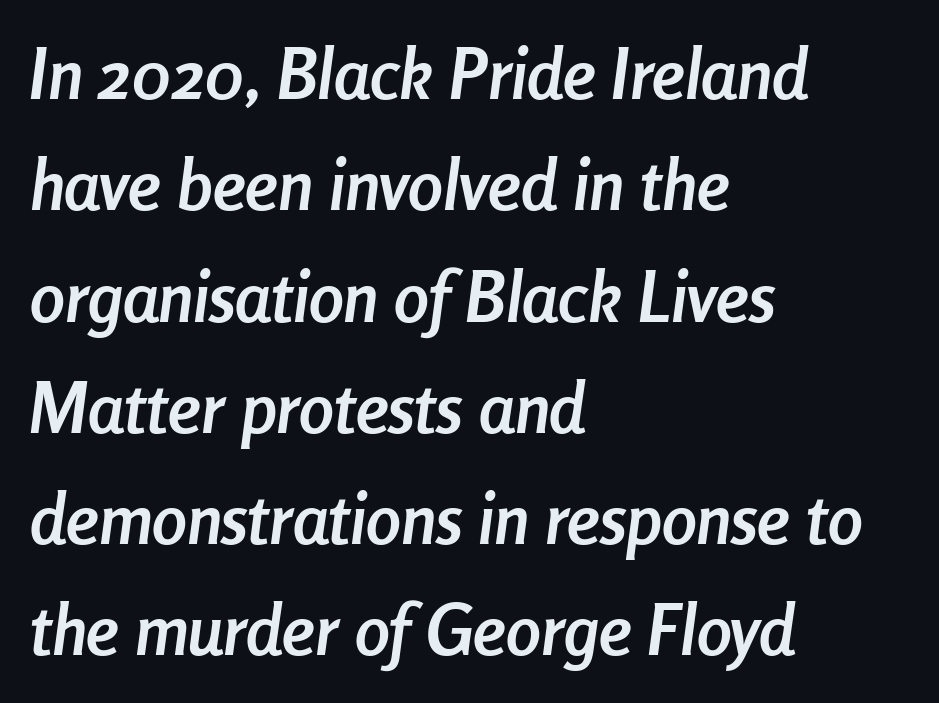
Q: Is the text bold? A: Yes.
Q: Is the text italic (slanted)? A: Yes, it leans right by about 8 degrees.
Q: Is the text underlined? A: No.
Q: How is the paragraph aligned? A: Left-aligned.
Q: Is the spacing between letters normal or unusually wide? A: Normal.
Q: Is the spacing between lines tight, normal or loose? A: Normal.
Q: Width (condensed, normal, or wide)? A: Condensed.
Q: Stroke contrast? A: Low.
Q: x-height? A: Medium.
Q: Monospaced? A: No.
